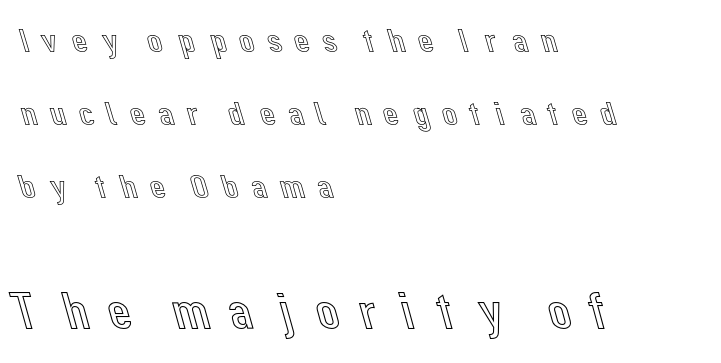
{"width": "normal", "x_height": "medium", "monospaced": "no", "underline": "no", "align": "left", "line_spacing": "loose", "line_spacing_ratio": 2.08, "letter_spacing": "wide", "letter_spacing_em": 0.25, "larger_block": "second", "size_ratio": 1.51, "glyph_px": 53}
